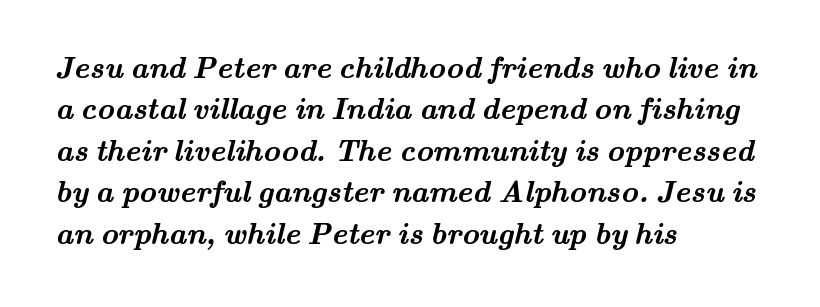
{"serif": "yes", "bold": "yes", "weight": "semibold", "width": "wide", "stroke_contrast": "medium", "x_height": "small", "monospaced": "no", "underline": "no", "align": "left", "line_spacing": "normal", "line_spacing_ratio": 1.38, "letter_spacing": "normal", "letter_spacing_em": 0.0, "glyph_px": 30}
